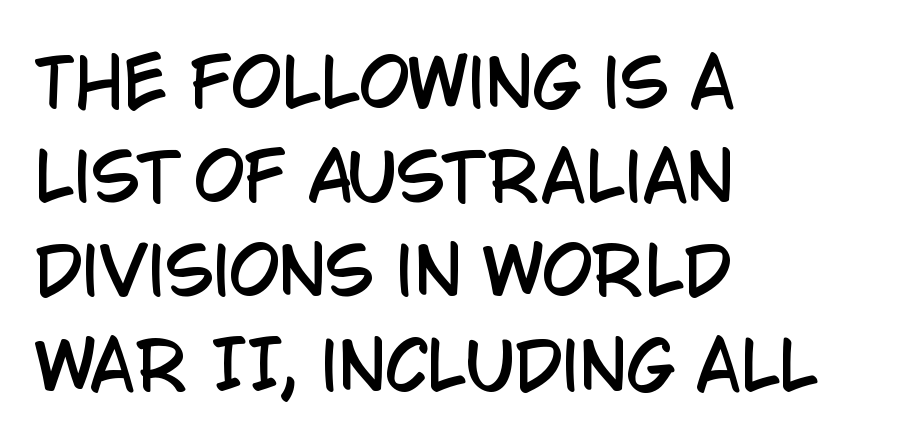
Notice how the stems are strictly vertical — no italics here. Words appear dense and cohesive because spacing is normal. Baseline-to-baseline distance is the conventional proportion of letter height. The letters advance in unequal steps, a hallmark of proportional type.
